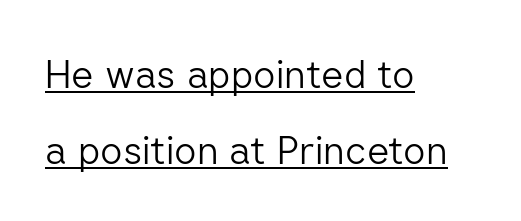
Every word sits above its own underline. The typesetting does not lean heavy: it is not bold. Layout note: lines flush left. A roman cut, with each character standing at attention. Each new line begins a long way beneath the previous one.
